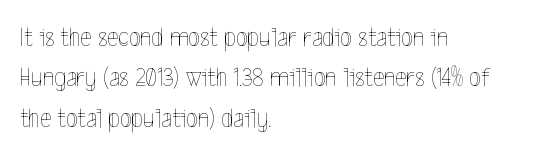
{"italic": "no", "bold": "no", "underline": "no", "align": "left", "line_spacing": "normal", "line_spacing_ratio": 1.5, "letter_spacing": "normal", "letter_spacing_em": 0.0, "glyph_px": 27}
